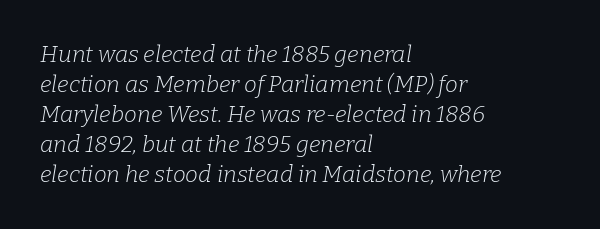
{"italic": "yes", "lean": "right", "slant_degrees": 9, "bold": "no", "underline": "no", "align": "left", "line_spacing": "normal", "line_spacing_ratio": 1.3, "letter_spacing": "normal", "letter_spacing_em": 0.0, "glyph_px": 23}
